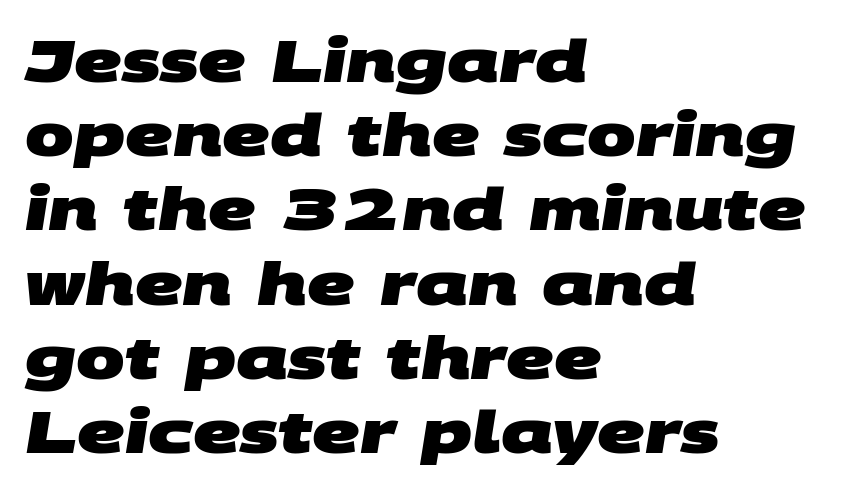
Q: Is the text bold? A: Yes.
Q: Is the typeface a serif or a sans-serif typeface? A: Sans-serif.
Q: Is the text underlined? A: No.
Q: How is the paragraph aligned? A: Left-aligned.
Q: Is the spacing between letters normal or unusually wide? A: Normal.
Q: Is the spacing between lines tight, normal or loose? A: Normal.
Q: Width (condensed, normal, or wide)? A: Wide.
Q: Stroke contrast? A: Medium.
Q: x-height? A: Large.
Q: Monospaced? A: No.
